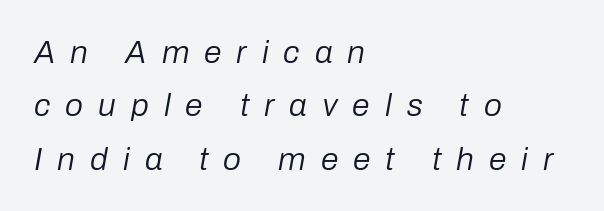
The image shows 32 px regular-weight type, italic (leaning right); set left-aligned, normal line spacing (1.67x), unusually wide letter spacing (+0.47 em), not underlined; low stroke contrast and a medium x-height.
